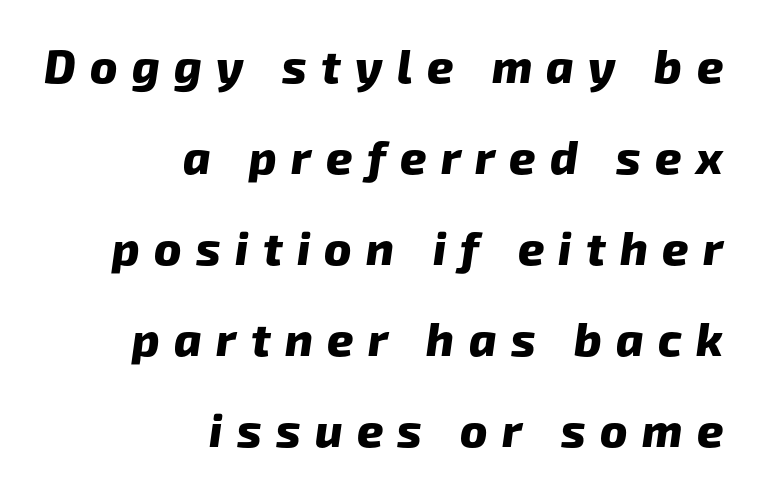
Q: Is the text bold? A: Yes.
Q: Is the typeface a serif or a sans-serif typeface? A: Sans-serif.
Q: Is the text underlined? A: No.
Q: How is the paragraph aligned? A: Right-aligned.
Q: Is the spacing between letters normal or unusually wide? A: Unusually wide.
Q: Is the spacing between lines tight, normal or loose? A: Loose.
Q: Width (condensed, normal, or wide)? A: Normal.
Q: Stroke contrast? A: Low.
Q: x-height? A: Medium.
Q: Monospaced? A: No.
